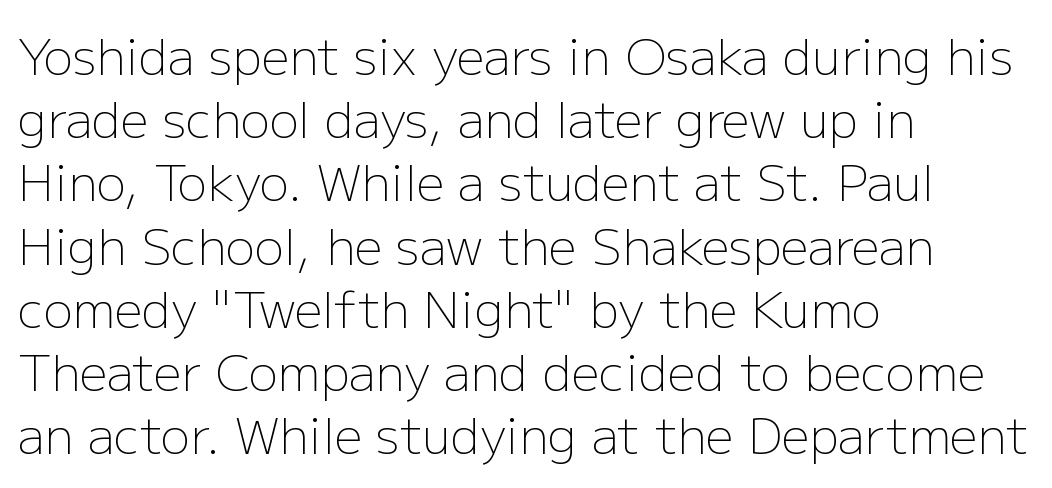
The image shows 49 px light sans-serif type, upright; set left-aligned, normal line spacing (1.29x), normal letter spacing, not underlined; low stroke contrast and a medium x-height.
